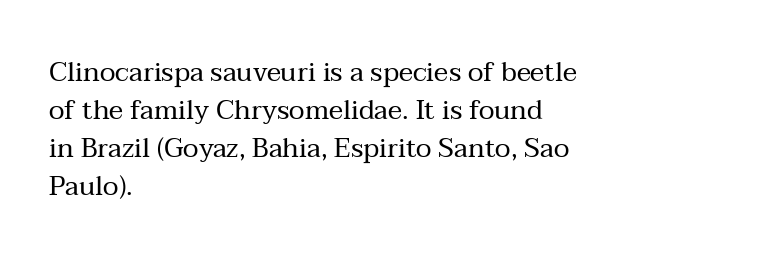
Q: Is the text bold? A: No.
Q: Is the text italic (slanted)? A: No, it is upright.
Q: Is the text underlined? A: No.
Q: How is the paragraph aligned? A: Left-aligned.
Q: Is the spacing between letters normal or unusually wide? A: Normal.
Q: Is the spacing between lines tight, normal or loose? A: Normal.
